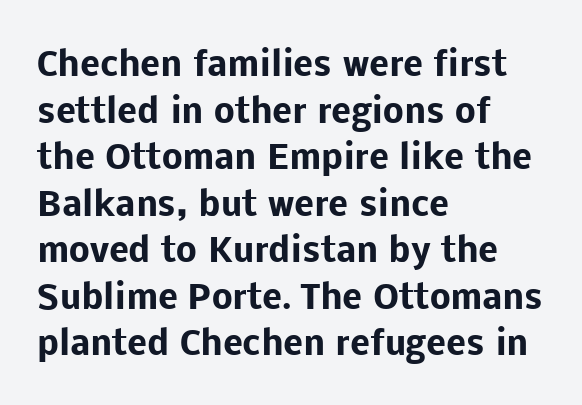
The image shows 33 px heavy sans-serif type, upright; set left-aligned, normal line spacing (1.41x), normal letter spacing, not underlined; low stroke contrast and a medium x-height.
